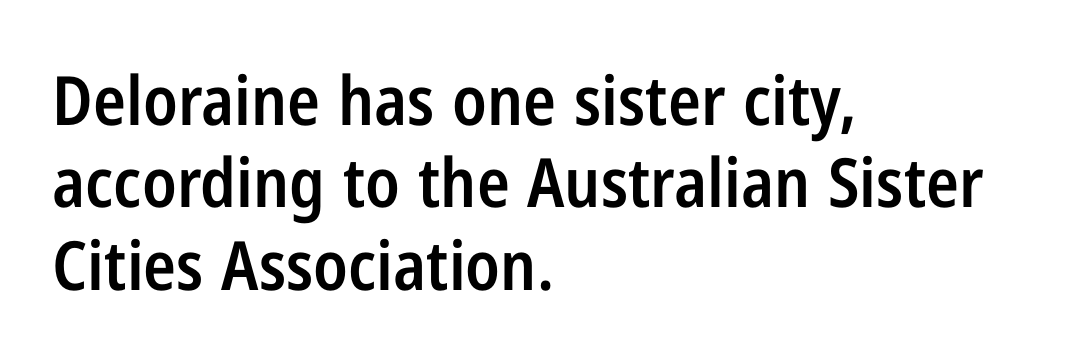
{"serif": "no", "italic": "no", "bold": "semi", "weight": "semibold", "width": "condensed", "stroke_contrast": "low", "x_height": "medium", "monospaced": "no", "underline": "no", "align": "left", "line_spacing_ratio": 1.21, "letter_spacing": "normal", "letter_spacing_em": 0.0, "glyph_px": 68}
